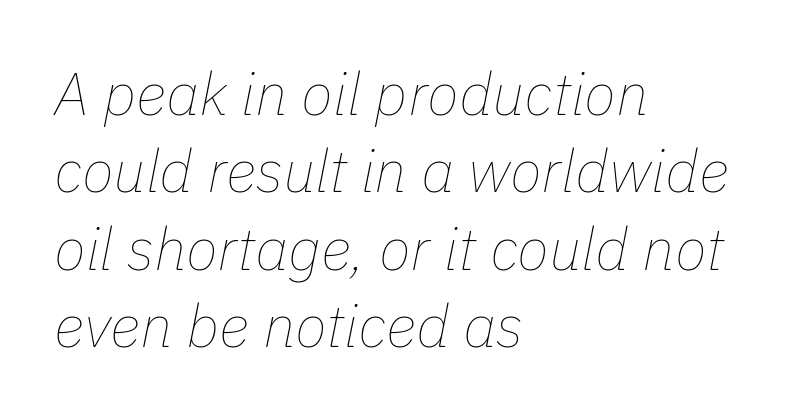
Q: Is the text bold? A: No.
Q: Is the text italic (slanted)? A: Yes, it leans right by about 11 degrees.
Q: Is the text underlined? A: No.
Q: How is the paragraph aligned? A: Left-aligned.
Q: Is the spacing between letters normal or unusually wide? A: Normal.
Q: Is the spacing between lines tight, normal or loose? A: Normal.
Q: Width (condensed, normal, or wide)? A: Normal.
Q: Stroke contrast? A: Low.
Q: x-height? A: Medium.
Q: Monospaced? A: No.
